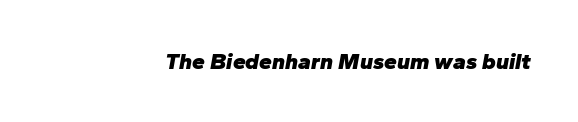
Looking at the ascenders, they clearly lean. Caption: standard tracking, unaltered. Pretty heavy lettering here — definitely bold. The baseline area is clear.
